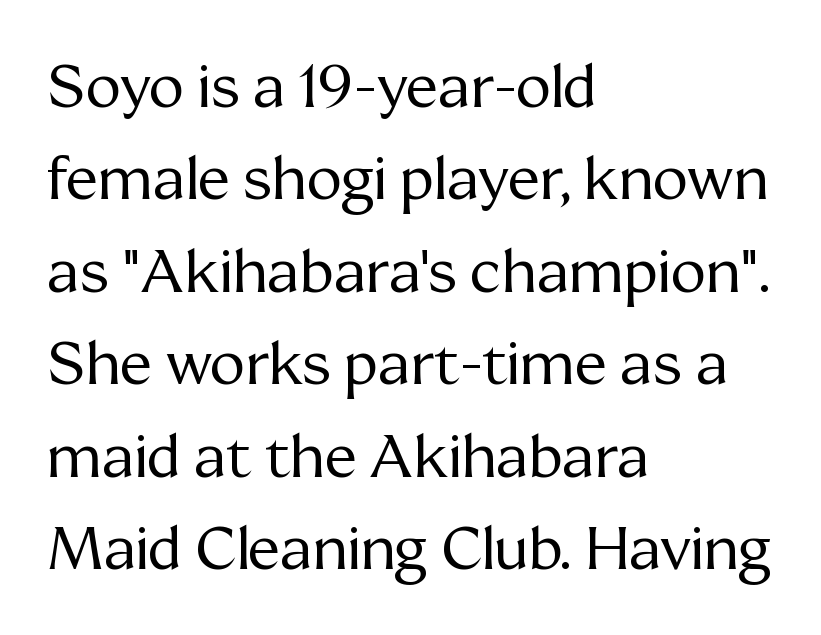
If you measured baseline to baseline, you'd find a middling distance. Small tapered or slab feet sit at the stroke ends, so this counts as serif. This reads as an unemphasized weight, regular at the heaviest. Is there any slant? The stems are plumb. No word sits above an underline. Default kerning and tracking; the words read as compact shapes.
